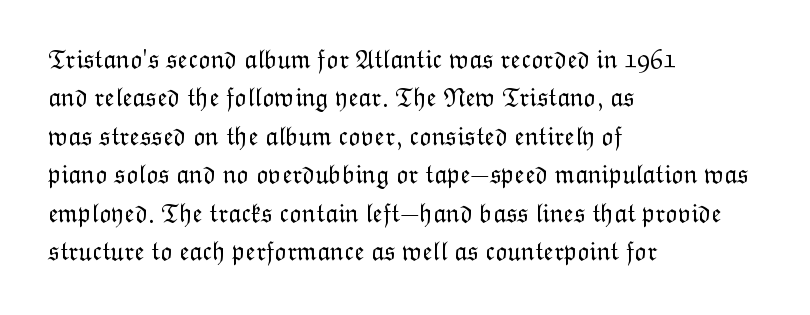
Leftover space on each line is placed entirely after the last word. The font sits on the lighter half of the weight spectrum, regular included. Here the glyphs are tracked normally, forming tight word shapes. Evenly set lines give the paragraph a standard silhouette. The area under the type is left untouched. The letters stand upright; this is a roman face.
